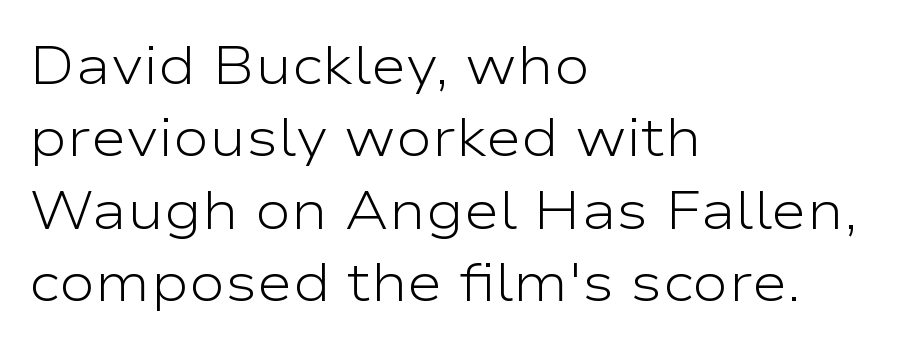
{"serif": "no", "italic": "no", "bold": "no", "weight": "light", "width": "wide", "stroke_contrast": "low", "x_height": "medium", "monospaced": "no", "underline": "no", "align": "left", "line_spacing": "normal", "line_spacing_ratio": 1.34, "letter_spacing": "normal", "letter_spacing_em": 0.0, "glyph_px": 54}
